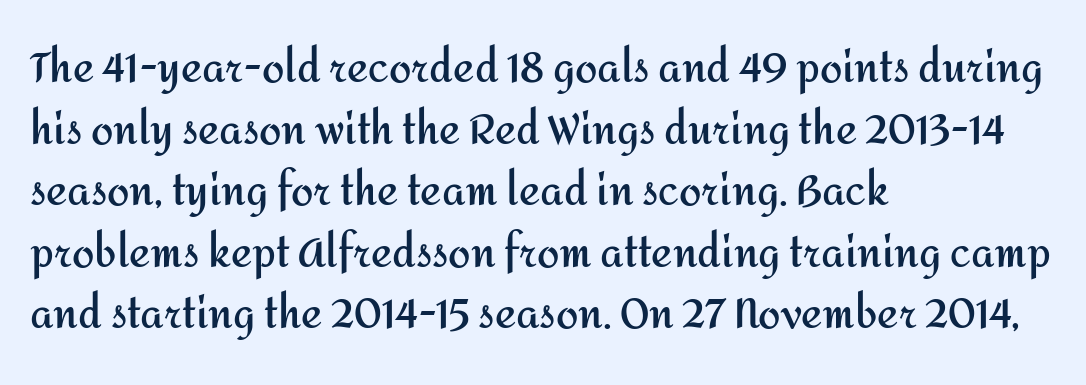
Q: Is the text bold? A: Yes.
Q: Is the text italic (slanted)? A: No, it is upright.
Q: Is the typeface a serif or a sans-serif typeface? A: Sans-serif.
Q: Is the text underlined? A: No.
Q: How is the paragraph aligned? A: Left-aligned.
Q: Is the spacing between letters normal or unusually wide? A: Normal.
Q: Is the spacing between lines tight, normal or loose? A: Normal.
Q: Width (condensed, normal, or wide)? A: Normal.
Q: Stroke contrast? A: Medium.
Q: x-height? A: Medium.
Q: Monospaced? A: No.
